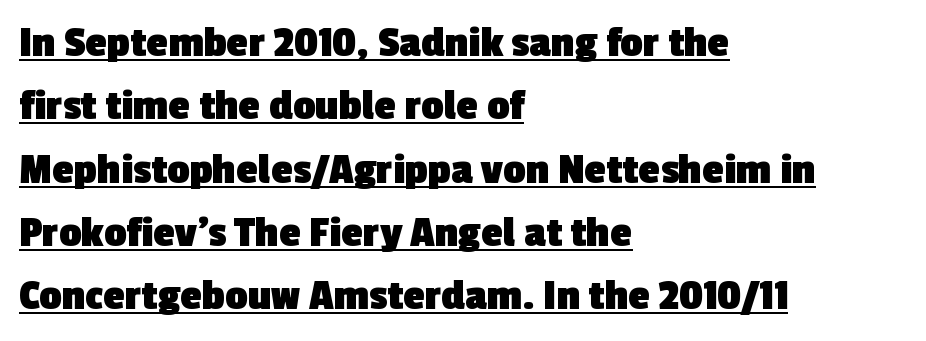
The rendering uses a bold face; every stroke is thick and dark. Varying glyph widths throughout — classic text-font behaviour. Underline: present. No feet cap the strokes, marking this as sans-serif type. The lines are quadded left. How are the letters spaced? Ordinarily, with no added tracking.
